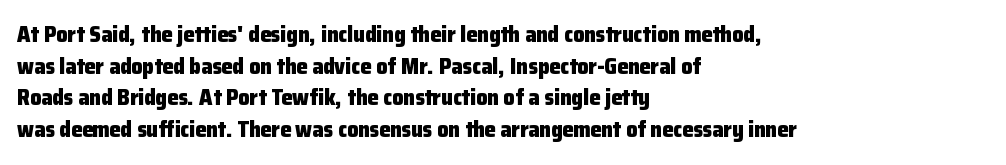
The image shows 22 px bold type, upright; set left-aligned, normal line spacing (1.44x), normal letter spacing, not underlined.
